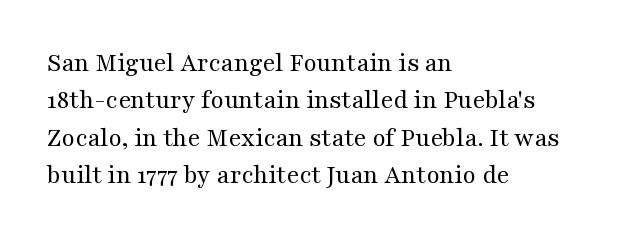
{"italic": "no", "bold": "no", "underline": "no", "align": "left", "line_spacing": "normal", "line_spacing_ratio": 1.38, "letter_spacing": "normal", "letter_spacing_em": 0.0, "glyph_px": 27}
